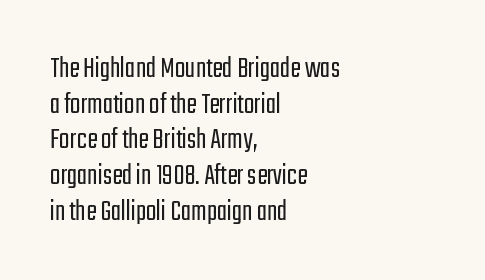
Q: Is the text bold? A: No.
Q: Is the text italic (slanted)? A: No, it is upright.
Q: Is the typeface a serif or a sans-serif typeface? A: Sans-serif.
Q: Is the text underlined? A: No.
Q: How is the paragraph aligned? A: Left-aligned.
Q: Is the spacing between letters normal or unusually wide? A: Normal.
Q: Is the spacing between lines tight, normal or loose? A: Tight.
Q: Width (condensed, normal, or wide)? A: Condensed.
Q: Stroke contrast? A: Low.
Q: x-height? A: Medium.
Q: Monospaced? A: No.
